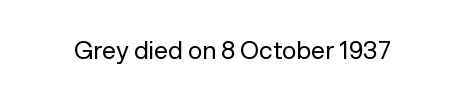
Q: Is the text bold? A: No.
Q: Is the text italic (slanted)? A: No, it is upright.
Q: Is the text underlined? A: No.
Q: Is the spacing between letters normal or unusually wide? A: Normal.
